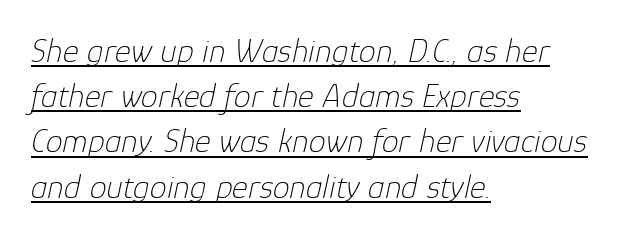
{"italic": "yes", "lean": "right", "slant_degrees": 12, "bold": "no", "weight": "thin", "width": "normal", "stroke_contrast": "low", "x_height": "medium", "monospaced": "no", "underline": "yes", "align": "left", "line_spacing": "normal", "line_spacing_ratio": 1.33, "letter_spacing": "normal", "letter_spacing_em": 0.0, "glyph_px": 34}
